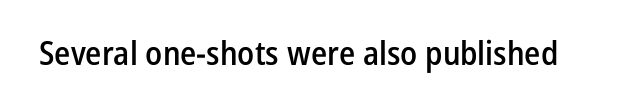
{"serif": "no", "italic": "no", "bold": "semi", "weight": "semibold", "width": "condensed", "stroke_contrast": "low", "x_height": "medium", "monospaced": "no", "underline": "no", "letter_spacing": "normal", "letter_spacing_em": 0.0, "glyph_px": 33}
